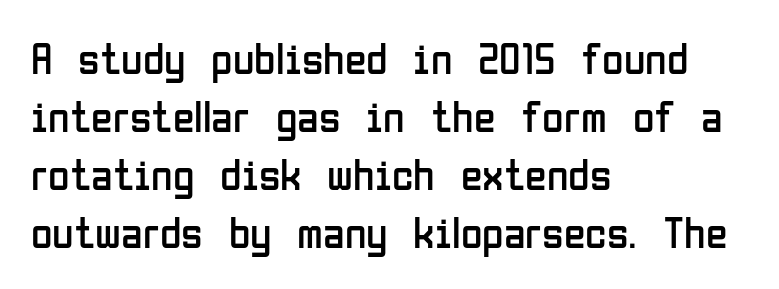
The image shows 44 px regular-weight, condensed sans-serif type, upright; set left-aligned, normal line spacing (1.32x), normal letter spacing, not underlined; low stroke contrast and a medium x-height.
